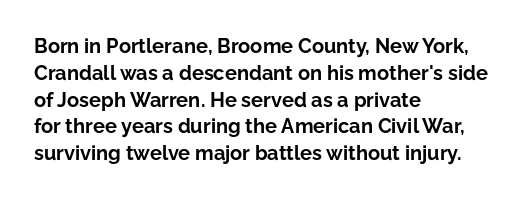
It's the straight-up-and-down kind of type. The letters sit at their default tracking, neither squeezed nor spread. Line starts are locked; line ends wander. This is heavy type, rendered in bold. Baseline-to-baseline distance is the conventional proportion of letter height.
